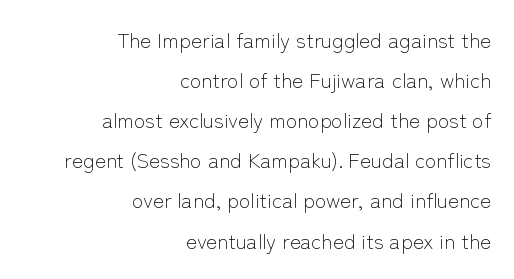
Q: Is the text bold? A: No.
Q: Is the text italic (slanted)? A: No, it is upright.
Q: Is the text underlined? A: No.
Q: How is the paragraph aligned? A: Right-aligned.
Q: Is the spacing between letters normal or unusually wide? A: Normal.
Q: Is the spacing between lines tight, normal or loose? A: Loose.
